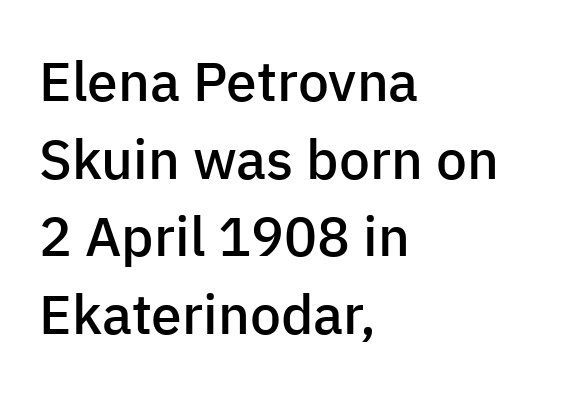
{"serif": "no", "italic": "no", "bold": "semi", "weight": "semibold", "width": "normal", "stroke_contrast": "low", "x_height": "medium", "monospaced": "no", "underline": "no", "align": "left", "line_spacing": "normal", "line_spacing_ratio": 1.41, "letter_spacing": "normal", "letter_spacing_em": 0.0, "glyph_px": 55}
